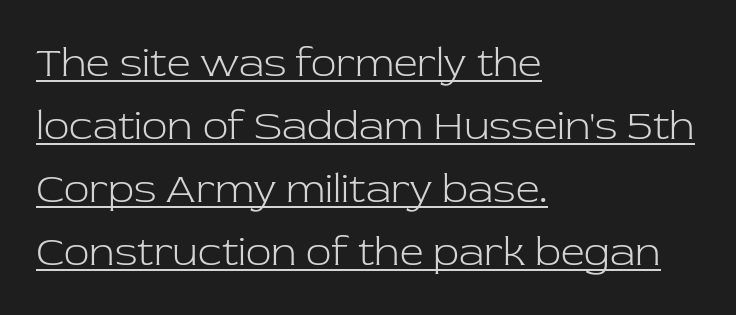
Q: Is the text bold? A: No.
Q: Is the text italic (slanted)? A: No, it is upright.
Q: Is the typeface a serif or a sans-serif typeface? A: Serif.
Q: Is the text underlined? A: Yes.
Q: How is the paragraph aligned? A: Left-aligned.
Q: Is the spacing between letters normal or unusually wide? A: Normal.
Q: Is the spacing between lines tight, normal or loose? A: Normal.
Q: Width (condensed, normal, or wide)? A: Normal.
Q: Stroke contrast? A: Low.
Q: x-height? A: Medium.
Q: Monospaced? A: No.
